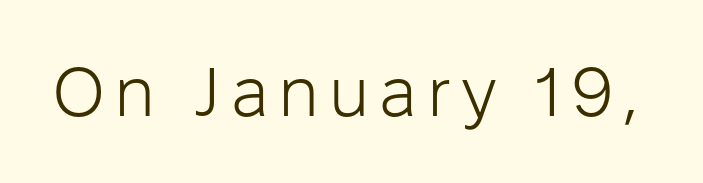
Q: Is the text bold? A: No.
Q: Is the text italic (slanted)? A: No, it is upright.
Q: Is the typeface a serif or a sans-serif typeface? A: Sans-serif.
Q: Is the text underlined? A: No.
Q: Width (condensed, normal, or wide)? A: Normal.
Q: Stroke contrast? A: Low.
Q: x-height? A: Medium.
Q: Monospaced? A: No.
